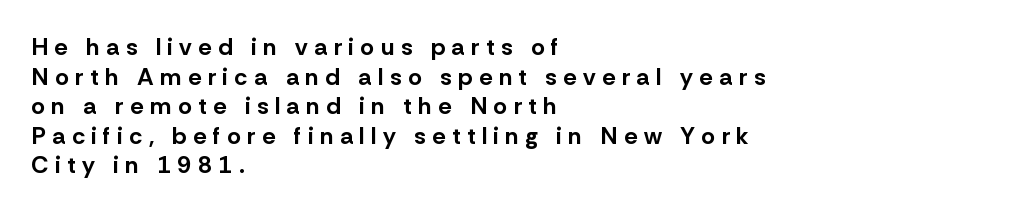
The image shows 24 px bold type, upright; set left-aligned, line spacing 1.23x, unusually wide letter spacing (+0.27 em), not underlined.
